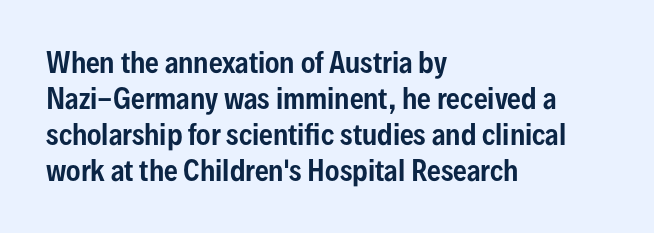
Q: Is the text italic (slanted)? A: No, it is upright.
Q: Is the text underlined? A: No.
Q: How is the paragraph aligned? A: Left-aligned.
Q: Is the spacing between letters normal or unusually wide? A: Normal.
Q: Is the spacing between lines tight, normal or loose? A: Normal.
